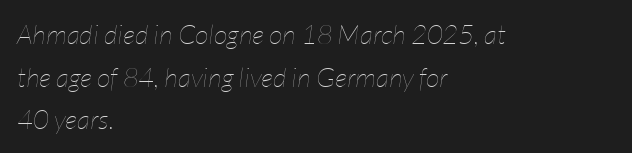
The image shows 27 px text type, italic (leaning right); set left-aligned, normal line spacing (1.58x), normal letter spacing, not underlined.
